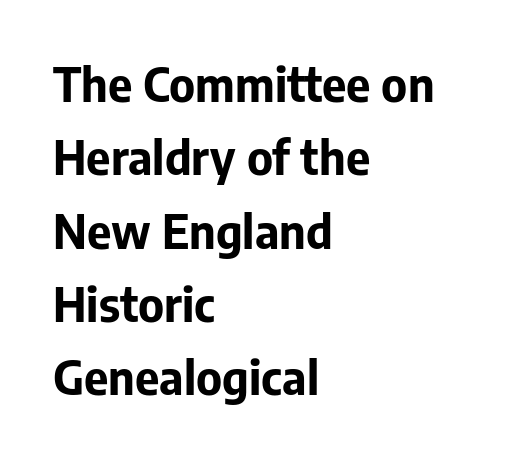
Are there feet on the stems? There aren't — it's a sans. The string is rendered with underlining switched off. Designer's note — italics off, roman on. Line spacing here is normal. Honestly, the letter spacing is just normal — you wouldn't notice it. Is the block centered? No — it sits flush against the left margin.
